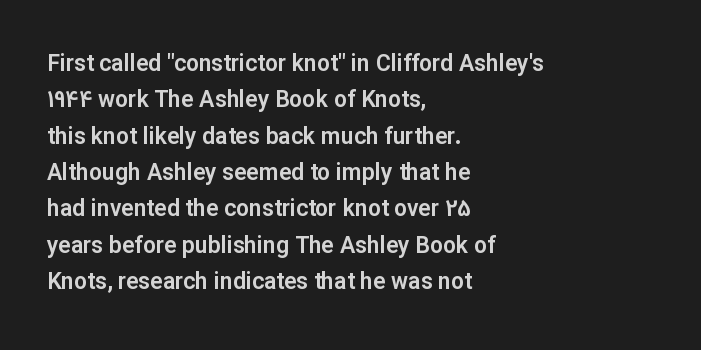
The image shows 23 px text type, upright; set left-aligned, normal line spacing (1.58x), normal letter spacing, not underlined.
